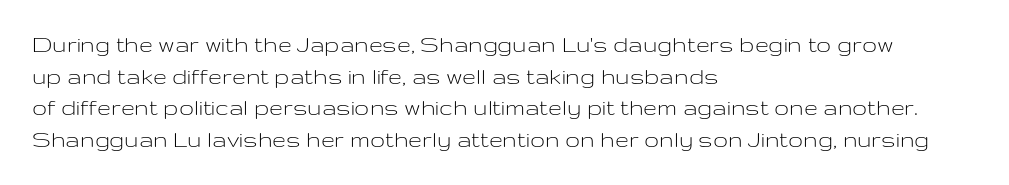
The characters are drawn with everyday or finer stroke widths. The string is rendered with underlining switched off. Leading matches the norm, producing a regular column. This sample uses plain, unmodified letter spacing.
